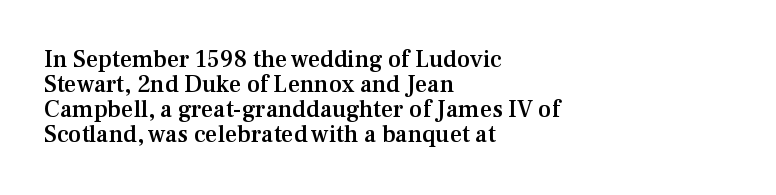
Q: Is the text bold? A: Semi-bold.
Q: Is the text italic (slanted)? A: No, it is upright.
Q: Is the text underlined? A: No.
Q: How is the paragraph aligned? A: Left-aligned.
Q: Is the spacing between letters normal or unusually wide? A: Normal.
Q: Is the spacing between lines tight, normal or loose? A: Tight.
